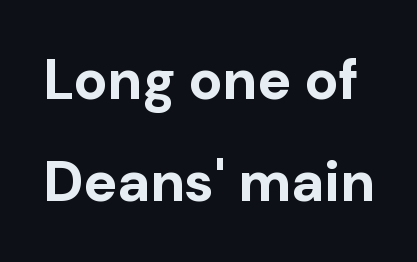
The image shows 56 px bold sans-serif type, upright; set line spacing 1.82x, normal letter spacing, not underlined; low stroke contrast and a medium x-height.
